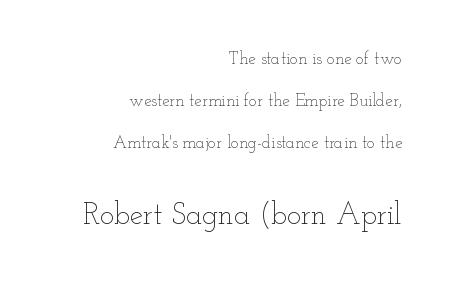
{"italic": "no", "bold": "no", "weight": "thin", "width": "wide", "stroke_contrast": "low", "x_height": "small", "monospaced": "no", "underline": "no", "align": "right", "line_spacing": "loose", "line_spacing_ratio": 2.48, "letter_spacing": "normal", "letter_spacing_em": 0.0, "larger_block": "second", "size_ratio": 1.76, "glyph_px": 30}
